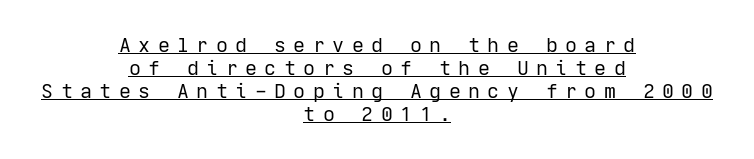
Every character sits straight up, as roman type does. Every row of glyphs is offset so its center matches the block's center. Unbolded letterforms with no extra heft. The face used here appears with an underline applied.
